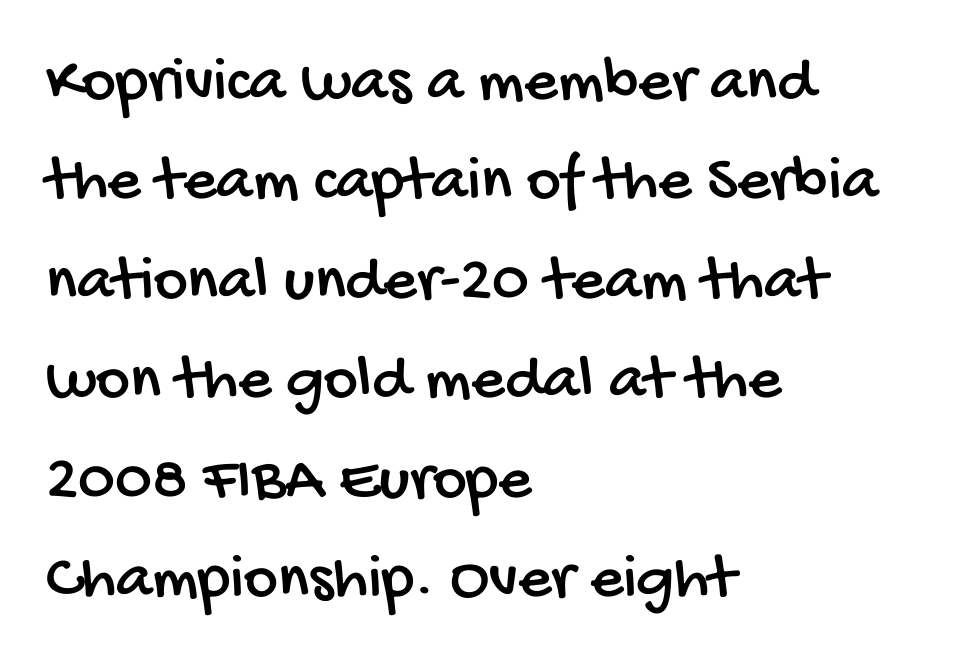
The image shows 65 px condensed sans-serif type; set left-aligned, normal line spacing (1.53x), normal letter spacing, not underlined; low stroke contrast and a large x-height.
